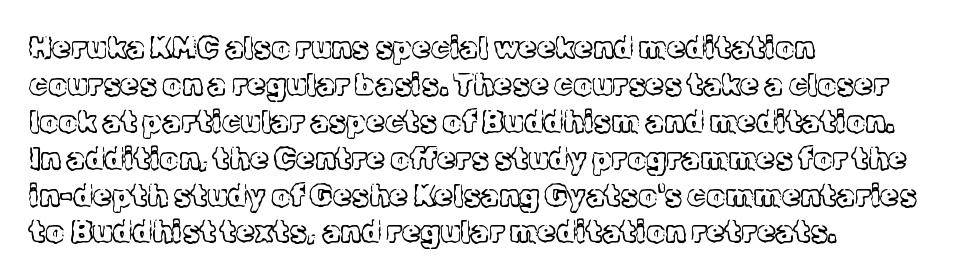
Q: Is the text bold? A: No.
Q: Is the text italic (slanted)? A: No, it is upright.
Q: Is the typeface a serif or a sans-serif typeface? A: Serif.
Q: Is the text underlined? A: No.
Q: How is the paragraph aligned? A: Left-aligned.
Q: Is the spacing between letters normal or unusually wide? A: Normal.
Q: Width (condensed, normal, or wide)? A: Normal.
Q: x-height? A: Medium.
Q: Monospaced? A: No.
